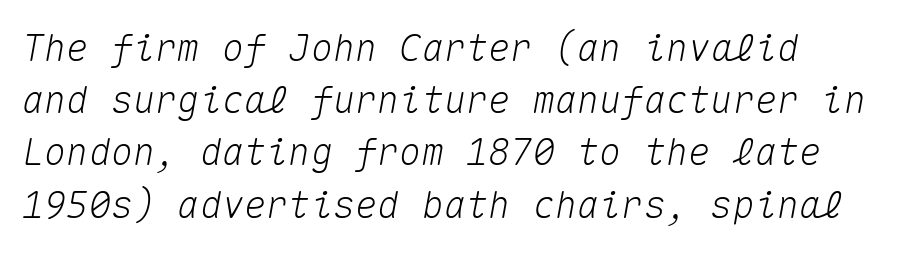
{"italic": "yes", "lean": "right", "slant_degrees": 10, "width": "normal", "stroke_contrast": "medium", "x_height": "medium", "monospaced": "yes", "underline": "no", "align": "left", "line_spacing": "normal", "line_spacing_ratio": 1.41, "letter_spacing": "normal", "letter_spacing_em": 0.0, "glyph_px": 37}
